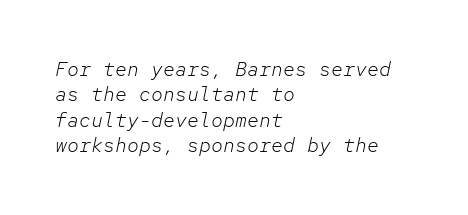
The image shows 20 px text type, italic (leaning right); set left-aligned, normal line spacing (1.27x), normal letter spacing, not underlined.
